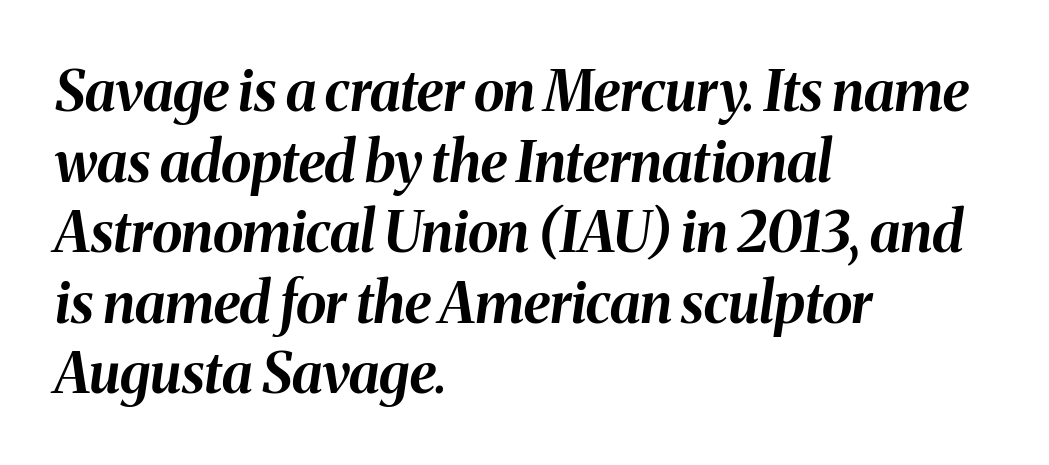
Each letter keeps its own natural width here, so spacing adapts to shape. Italic? Definitely — the glyphs are oblique. Is the type bold? Yes — the strokes are clearly thick and heavy. The block of text has a typical density, with ordinary space between rows.
